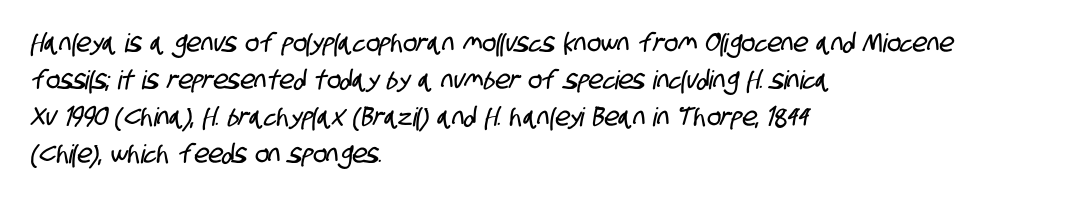
Q: Is the text underlined? A: No.
Q: How is the paragraph aligned? A: Left-aligned.
Q: Is the spacing between letters normal or unusually wide? A: Normal.
Q: Is the spacing between lines tight, normal or loose? A: Normal.
